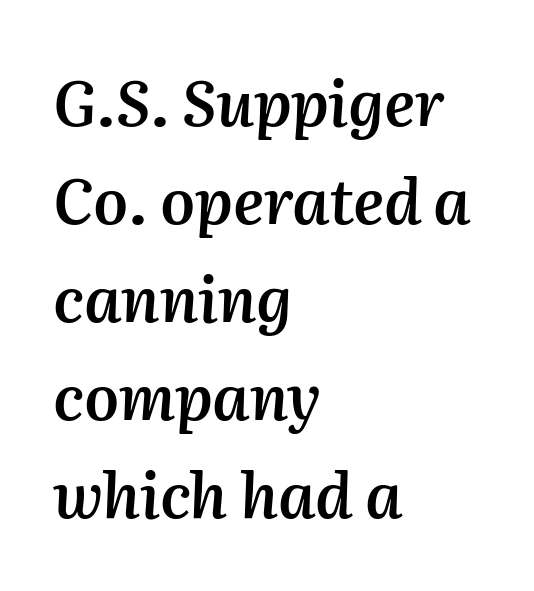
The image shows 62 px semibold type, italic (leaning right); set left-aligned, normal line spacing (1.58x), normal letter spacing, not underlined; medium stroke contrast and a medium x-height.
